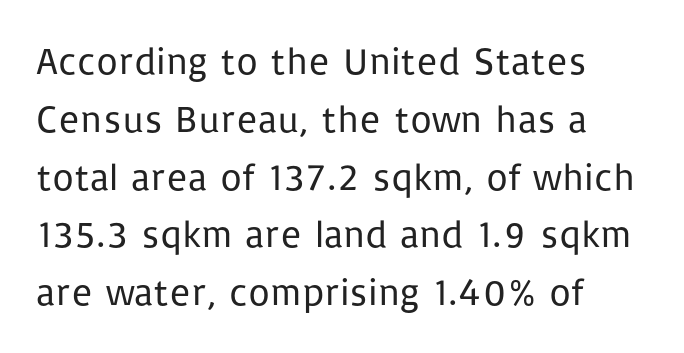
The passage shown is typed in a proportional face where columns would drift. Line starts are locked; line ends wander. The passage shown has conventional tracking throughout. Does the type have serifs? No, each stem ends abruptly. Is there much room between lines? A standard amount, neither cramped nor airy.
